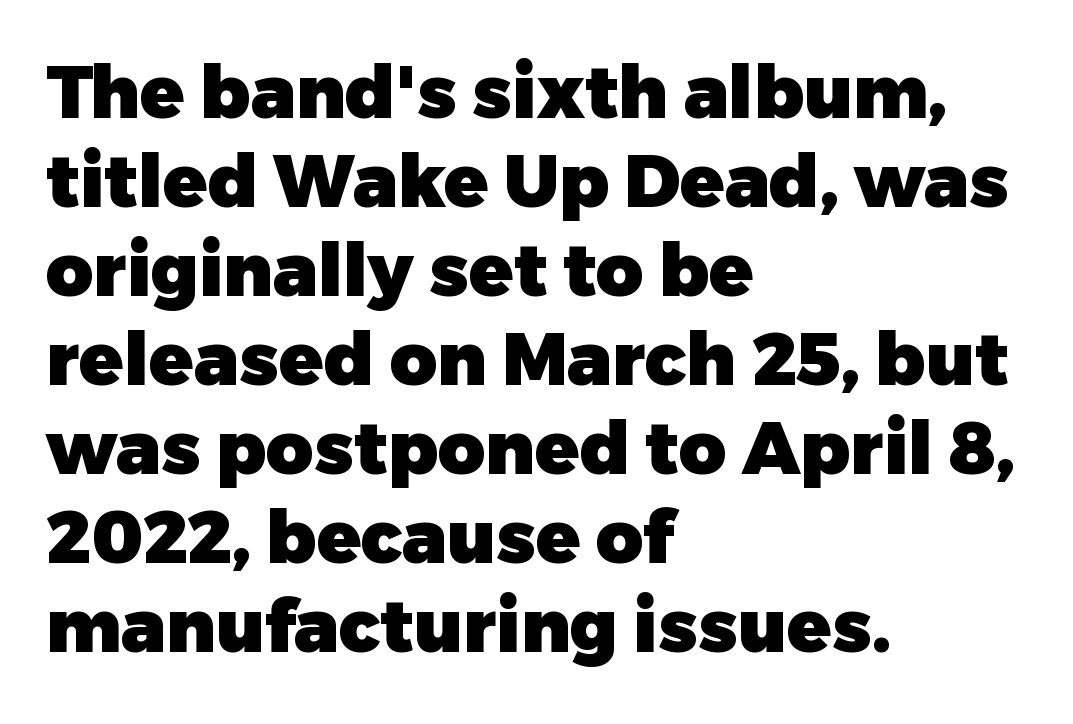
{"serif": "no", "italic": "no", "bold": "yes", "weight": "heavy", "width": "normal", "stroke_contrast": "low", "x_height": "medium", "monospaced": "no", "underline": "no", "align": "left", "line_spacing_ratio": 1.22, "letter_spacing": "normal", "letter_spacing_em": 0.0, "glyph_px": 73}
